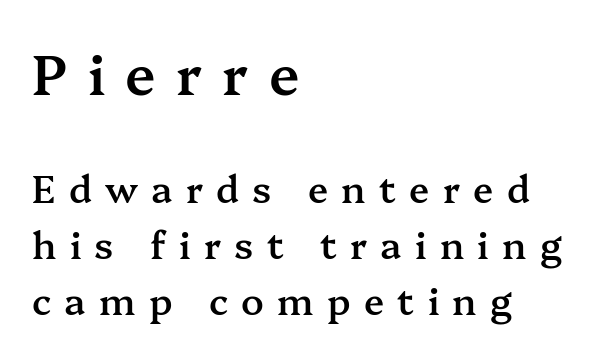
{"serif": "yes", "italic": "no", "bold": "semi", "weight": "semibold", "width": "normal", "stroke_contrast": "medium", "x_height": "medium", "monospaced": "no", "underline": "no", "align": "left", "line_spacing": "normal", "line_spacing_ratio": 1.51, "letter_spacing": "wide", "letter_spacing_em": 0.36, "larger_block": "first", "size_ratio": 1.51, "glyph_px": 56}
